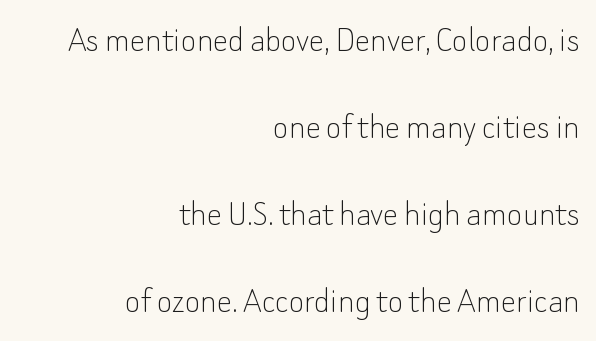
Q: Is the text bold? A: No.
Q: Is the text italic (slanted)? A: No, it is upright.
Q: Is the typeface a serif or a sans-serif typeface? A: Sans-serif.
Q: Is the text underlined? A: No.
Q: How is the paragraph aligned? A: Right-aligned.
Q: Is the spacing between letters normal or unusually wide? A: Normal.
Q: Is the spacing between lines tight, normal or loose? A: Loose.
Q: Width (condensed, normal, or wide)? A: Normal.
Q: Stroke contrast? A: Low.
Q: x-height? A: Small.
Q: Monospaced? A: No.
